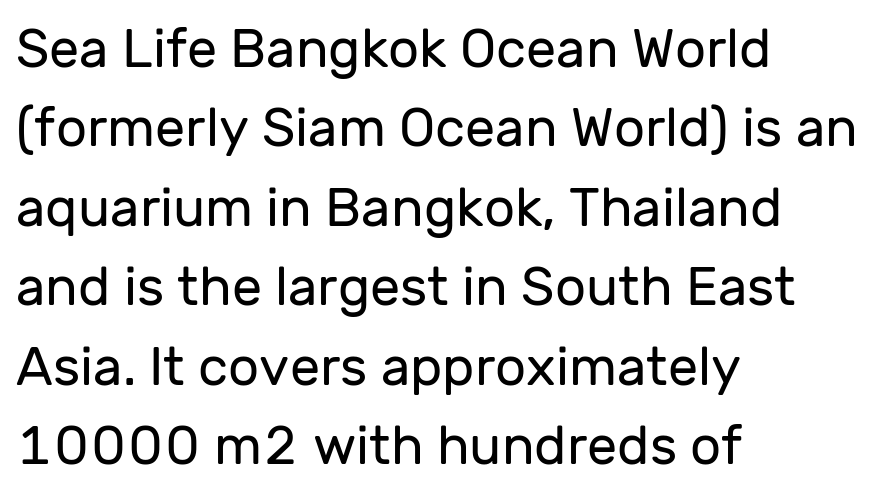
{"serif": "no", "italic": "no", "bold": "no", "weight": "regular", "width": "normal", "stroke_contrast": "low", "x_height": "medium", "monospaced": "no", "underline": "no", "align": "left", "line_spacing": "normal", "line_spacing_ratio": 1.47, "letter_spacing": "normal", "letter_spacing_em": 0.0, "glyph_px": 54}
